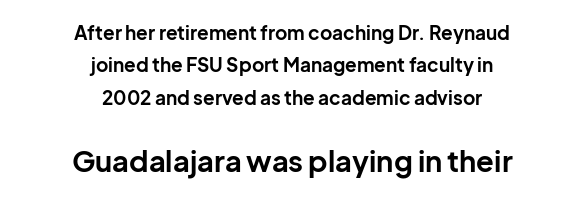
Q: Is the text bold? A: Yes.
Q: Is the text italic (slanted)? A: No, it is upright.
Q: Is the typeface a serif or a sans-serif typeface? A: Sans-serif.
Q: Is the text underlined? A: No.
Q: How is the paragraph aligned? A: Centered.
Q: Is the spacing between letters normal or unusually wide? A: Normal.
Q: Which block of text is set in a larger size, the first (top) or the second (bottom)? A: The second (bottom) one.
Q: Width (condensed, normal, or wide)? A: Normal.
Q: Stroke contrast? A: Low.
Q: x-height? A: Medium.
Q: Monospaced? A: No.
